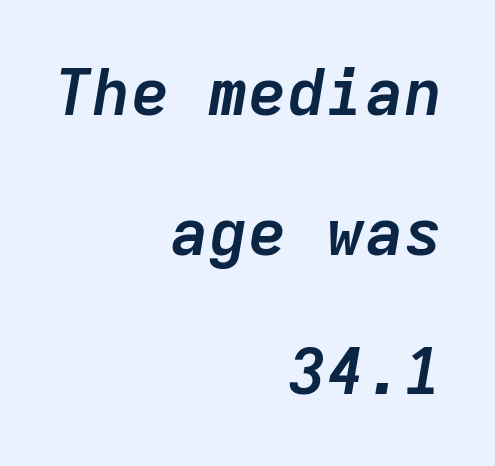
{"italic": "yes", "lean": "right", "slant_degrees": 9, "bold": "yes", "weight": "semibold", "width": "normal", "stroke_contrast": "low", "x_height": "medium", "monospaced": "yes", "underline": "no", "align": "right", "line_spacing": "loose", "line_spacing_ratio": 2.15, "letter_spacing": "normal", "letter_spacing_em": 0.0, "glyph_px": 65}
